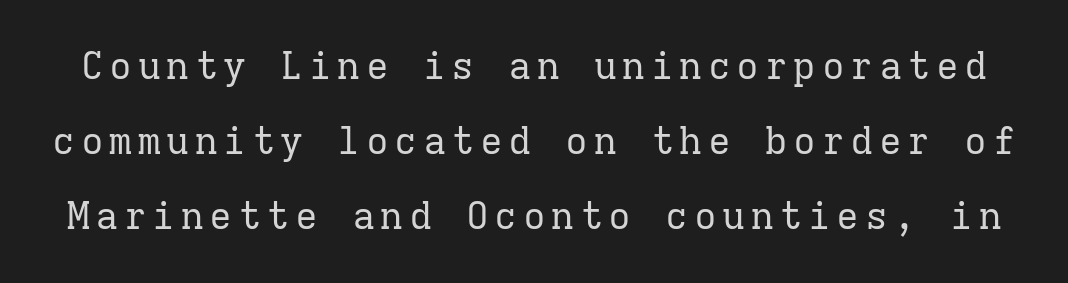
{"serif": "yes", "italic": "no", "bold": "no", "weight": "regular", "width": "normal", "stroke_contrast": "low", "x_height": "medium", "monospaced": "yes", "underline": "no", "line_spacing": "loose", "line_spacing_ratio": 1.98, "glyph_px": 38}
